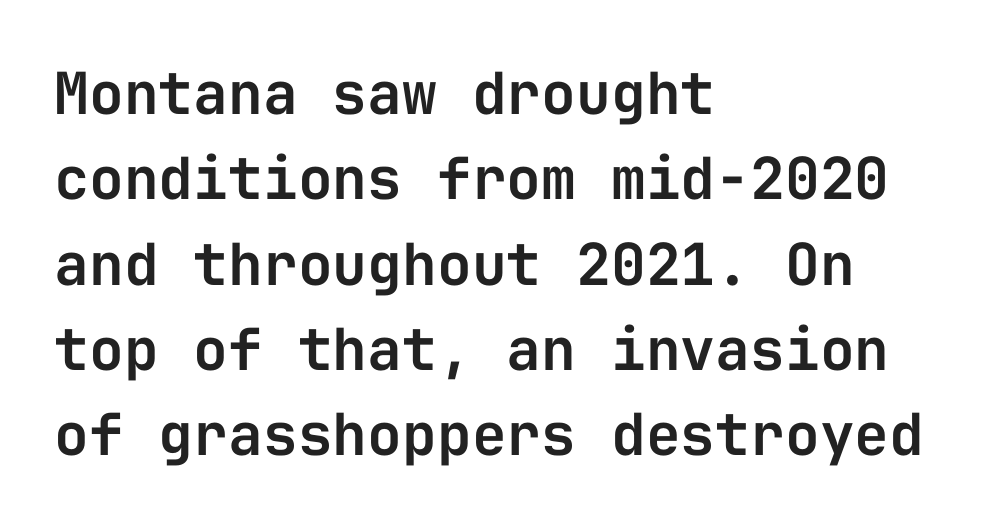
Q: Is the text italic (slanted)? A: No, it is upright.
Q: Is the typeface a serif or a sans-serif typeface? A: Sans-serif.
Q: Is the text underlined? A: No.
Q: How is the paragraph aligned? A: Left-aligned.
Q: Is the spacing between letters normal or unusually wide? A: Normal.
Q: Is the spacing between lines tight, normal or loose? A: Normal.
Q: Width (condensed, normal, or wide)? A: Normal.
Q: Stroke contrast? A: Low.
Q: x-height? A: Medium.
Q: Monospaced? A: Yes.
